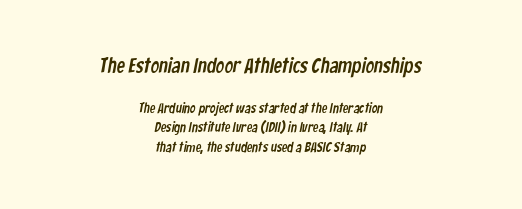
The image shows 21 px text type; set centered, normal line spacing (1.39x), normal letter spacing, not underlined; the first (top) block is 1.5x larger.
